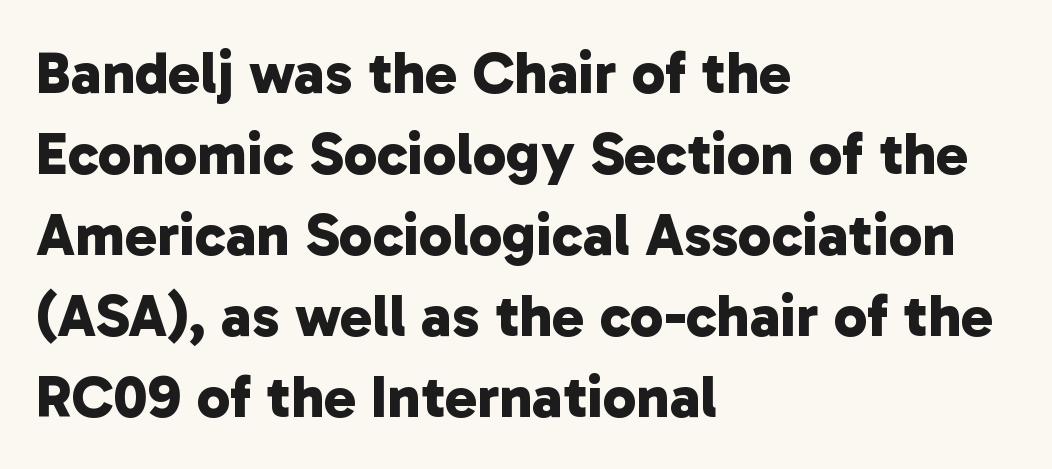
Q: Is the text bold? A: Yes.
Q: Is the typeface a serif or a sans-serif typeface? A: Sans-serif.
Q: Is the text underlined? A: No.
Q: How is the paragraph aligned? A: Left-aligned.
Q: Is the spacing between letters normal or unusually wide? A: Normal.
Q: Is the spacing between lines tight, normal or loose? A: Normal.
Q: Width (condensed, normal, or wide)? A: Normal.
Q: Stroke contrast? A: Low.
Q: x-height? A: Medium.
Q: Monospaced? A: No.
